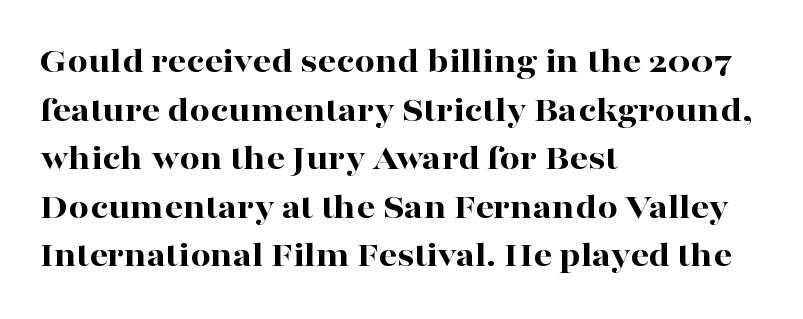
The image shows 36 px bold, wide serif type, upright; set left-aligned, normal line spacing (1.35x), normal letter spacing, not underlined; high stroke contrast and a medium x-height.
